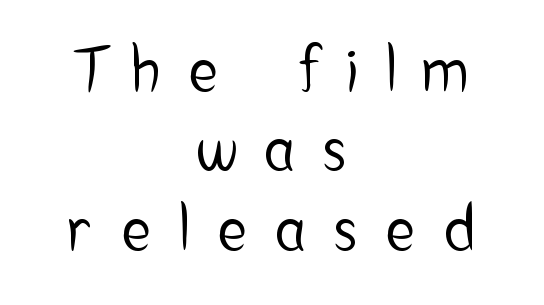
Q: Is the text italic (slanted)? A: No, it is upright.
Q: Is the typeface a serif or a sans-serif typeface? A: Sans-serif.
Q: Is the text underlined? A: No.
Q: How is the paragraph aligned? A: Centered.
Q: Is the spacing between letters normal or unusually wide? A: Unusually wide.
Q: Is the spacing between lines tight, normal or loose? A: Normal.
Q: Width (condensed, normal, or wide)? A: Condensed.
Q: Stroke contrast? A: Low.
Q: x-height? A: Medium.
Q: Monospaced? A: No.
